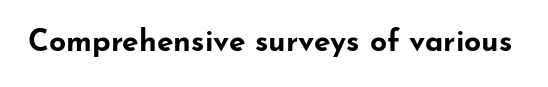
Any mark beneath the type? The region is blank. This is sans-serif lettering, the kind often seen on screens and signage. Glyph-to-glyph distance matches everyday printed text. Rendered with straight, roman letterforms. The passage shown is typed in a proportional face where columns would drift. Bold? Absolutely — the strokes are thick and heavy.
